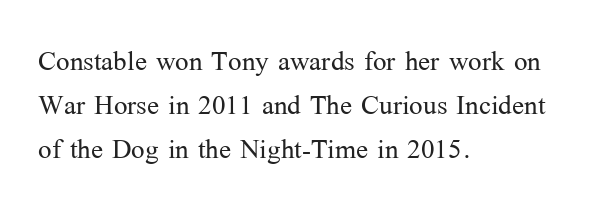
{"serif": "yes", "italic": "no", "bold": "no", "weight": "light", "width": "normal", "stroke_contrast": "medium", "x_height": "medium", "monospaced": "no", "underline": "no", "align": "left", "line_spacing_ratio": 1.22, "letter_spacing": "normal", "letter_spacing_em": 0.0, "glyph_px": 36}
